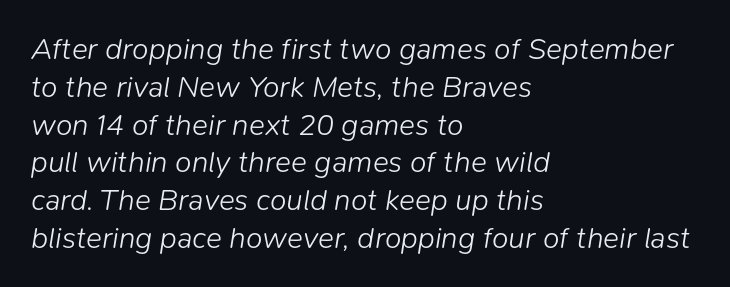
Tracking here is standard; glyphs follow each other at the usual distance. The letters are slanted; this is an italic face. Do the characters align in a grid? No, the font is proportional. Underlining? Definitely not there. Vertical stems look standard width or narrower in stroke.
